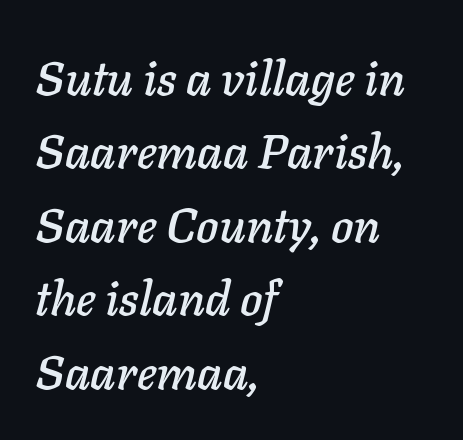
Q: Is the text italic (slanted)? A: Yes, it leans right by about 11 degrees.
Q: Is the text underlined? A: No.
Q: How is the paragraph aligned? A: Left-aligned.
Q: Is the spacing between letters normal or unusually wide? A: Normal.
Q: Is the spacing between lines tight, normal or loose? A: Normal.
Q: Width (condensed, normal, or wide)? A: Normal.
Q: Stroke contrast? A: Low.
Q: x-height? A: Medium.
Q: Monospaced? A: No.
